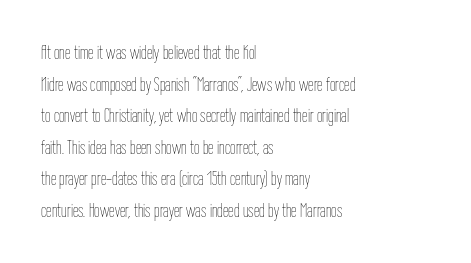
The image shows 20 px text type, upright; set left-aligned, normal line spacing (1.58x), normal letter spacing, not underlined.
